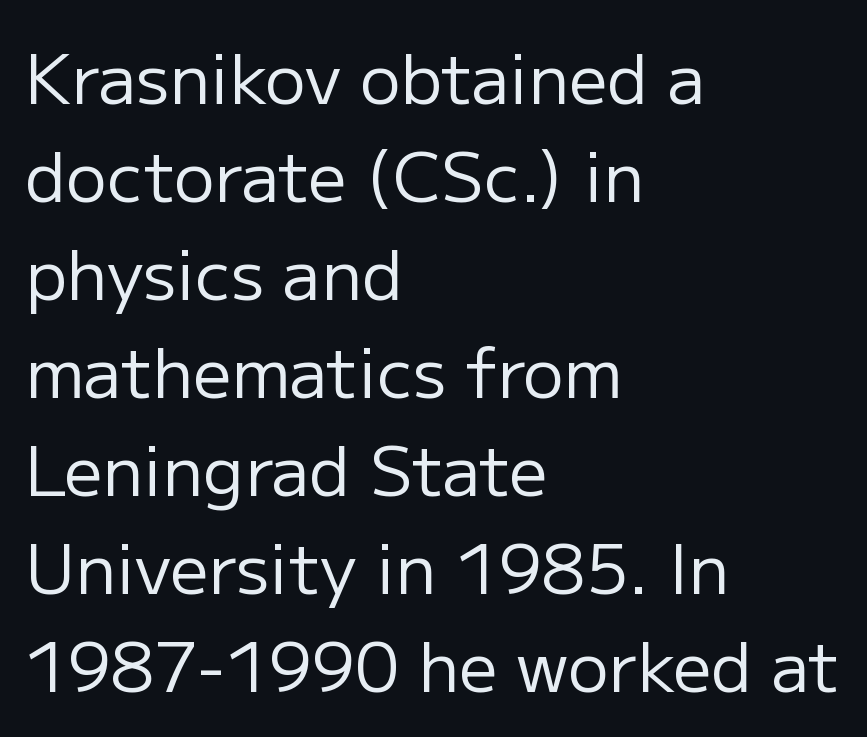
One glance says typical: line gaps are just what's usual. Caption: multi-line text, flush left, ragged right. Type without underlining. Compared with typical body copy, the letter spacing here is the same. A typesetter would mark this as roman, not italic. Varying glyph widths throughout — classic text-font behaviour.
